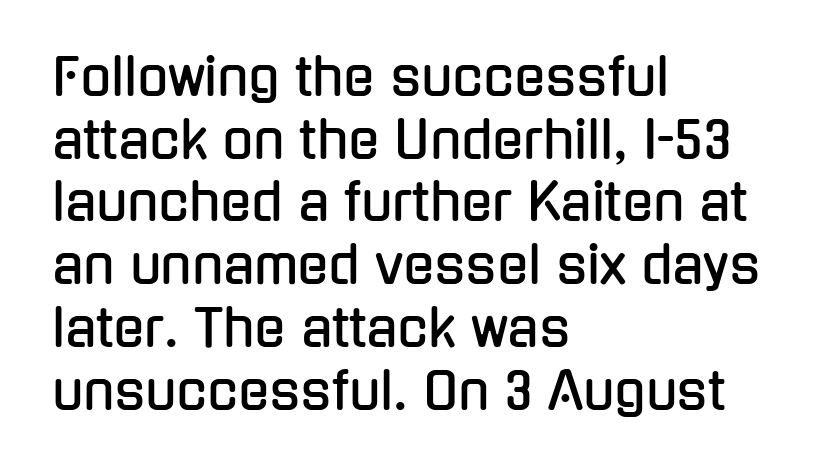
{"serif": "no", "italic": "no", "width": "condensed", "stroke_contrast": "low", "x_height": "medium", "monospaced": "no", "underline": "no", "align": "left", "line_spacing_ratio": 1.23, "letter_spacing": "normal", "letter_spacing_em": 0.0, "glyph_px": 51}
